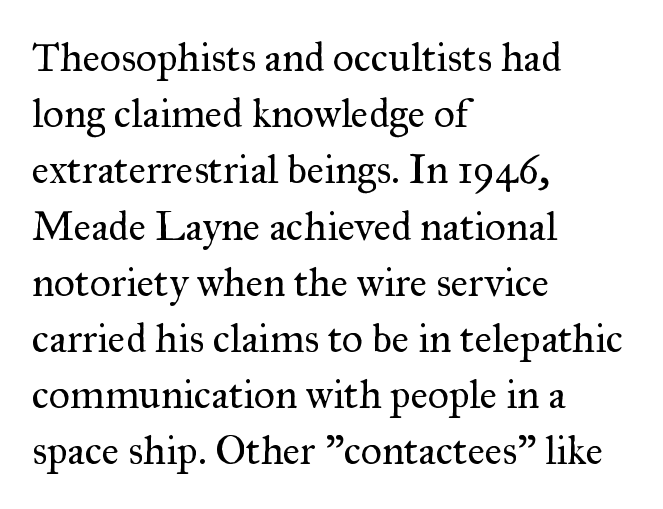
The image shows 41 px regular-weight serif type, upright; set left-aligned, normal line spacing (1.37x), normal letter spacing, not underlined; medium stroke contrast and a small x-height.
